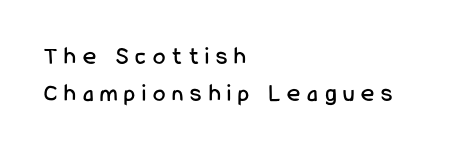
{"italic": "no", "underline": "no", "align": "left", "line_spacing": "normal", "line_spacing_ratio": 1.48, "letter_spacing": "wide", "letter_spacing_em": 0.28, "glyph_px": 25}
